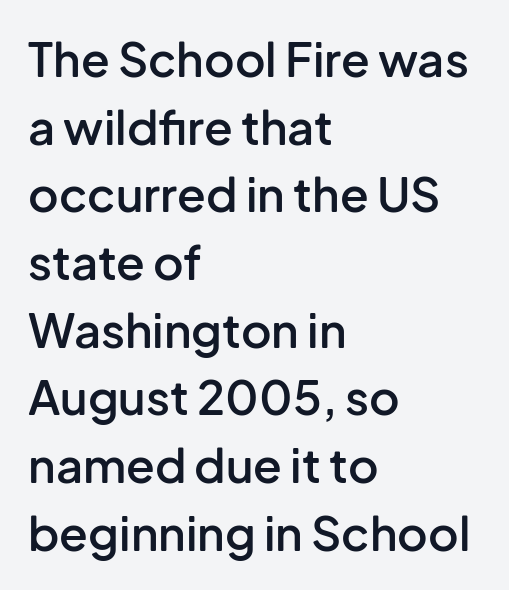
The image shows 47 px semibold sans-serif type, upright; set left-aligned, normal line spacing (1.44x), normal letter spacing, not underlined; low stroke contrast and a medium x-height.
